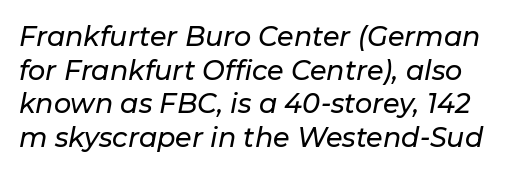
{"italic": "yes", "lean": "right", "slant_degrees": 11, "underline": "no", "line_spacing": "normal", "line_spacing_ratio": 1.25, "letter_spacing": "normal", "letter_spacing_em": 0.0, "glyph_px": 27}
